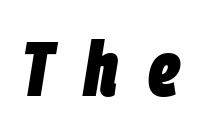
The image shows 77 px heavy, condensed type, italic (leaning right); set unusually wide letter spacing (+0.39 em), not underlined; low stroke contrast and a large x-height.
